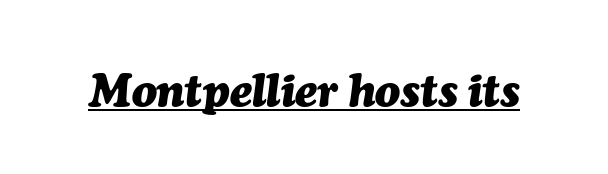
The typesetting leans heavy: a genuine bold. You could call the tracking neutral — neither tight nor loose. Somebody hit Ctrl+U on this one — the words are underlined. Slanted lettering throughout.
